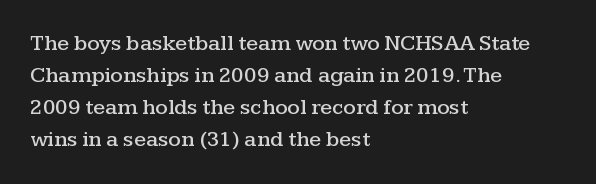
{"italic": "no", "underline": "no", "align": "left", "line_spacing": "normal", "line_spacing_ratio": 1.46, "letter_spacing": "normal", "letter_spacing_em": 0.0, "glyph_px": 22}
